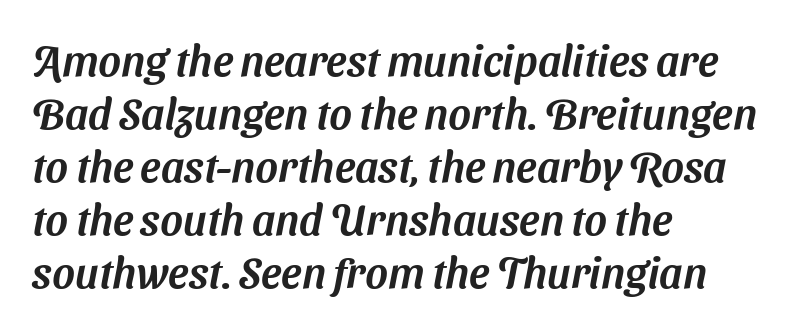
A clean baseline with only descenders dipping below it. Do the characters align in a grid? No, the font is proportional. The letters carry no serifs — their stems end cleanly without finishing strokes. These lines are set flush left with a ragged right edge. Words appear dense and cohesive because spacing is normal.
